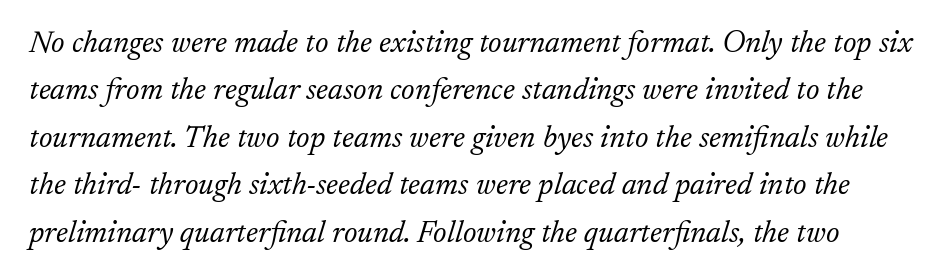
Q: Is the text bold? A: No.
Q: Is the text italic (slanted)? A: Yes, it leans right by about 17 degrees.
Q: Is the typeface a serif or a sans-serif typeface? A: Serif.
Q: Is the text underlined? A: No.
Q: Is the spacing between letters normal or unusually wide? A: Normal.
Q: Is the spacing between lines tight, normal or loose? A: Normal.
Q: Width (condensed, normal, or wide)? A: Normal.
Q: Stroke contrast? A: Low.
Q: x-height? A: Small.
Q: Monospaced? A: No.
